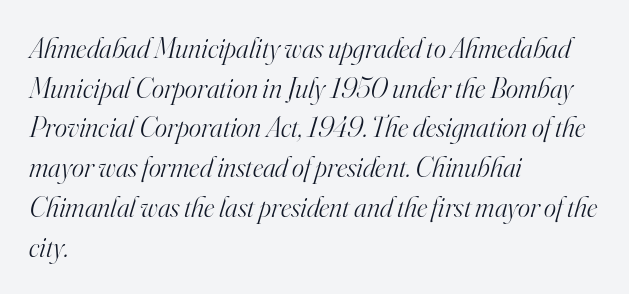
The image shows 29 px light serif type, italic (leaning right); set left-aligned, normal line spacing (1.37x), normal letter spacing, not underlined; high stroke contrast and a small x-height.
